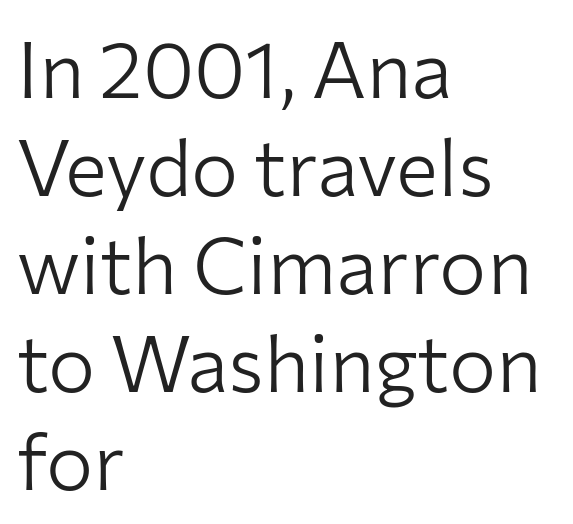
The image shows 79 px light sans-serif type, upright; set left-aligned, line spacing 1.24x, normal letter spacing, not underlined; low stroke contrast and a medium x-height.
